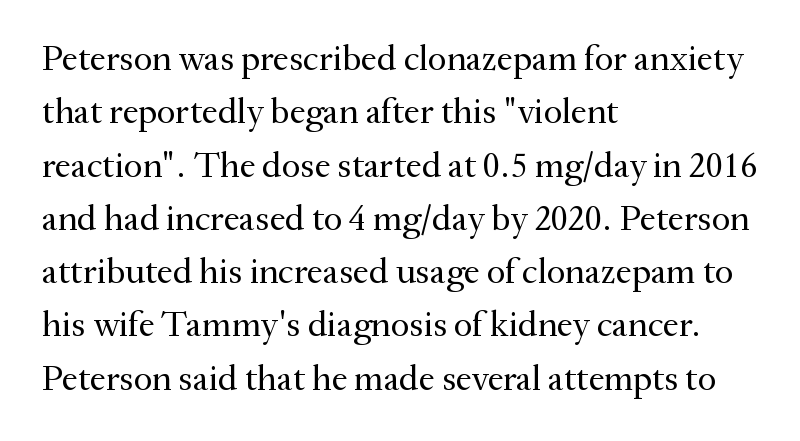
{"serif": "yes", "italic": "no", "bold": "no", "weight": "regular", "width": "normal", "stroke_contrast": "medium", "x_height": "small", "monospaced": "no", "underline": "no", "align": "left", "line_spacing": "normal", "line_spacing_ratio": 1.48, "letter_spacing": "normal", "letter_spacing_em": 0.0, "glyph_px": 36}
